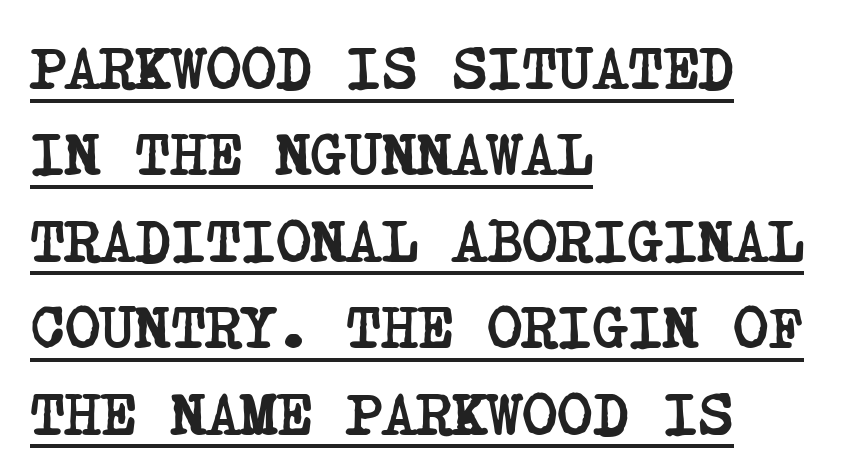
Baseline-to-baseline distance is the conventional proportion of letter height. In terms of weight, the rendering is a true, heavy bold. The setting favours the left margin, as ordinary paragraphs usually do. The lettering is marked with a stroke running underneath it.
